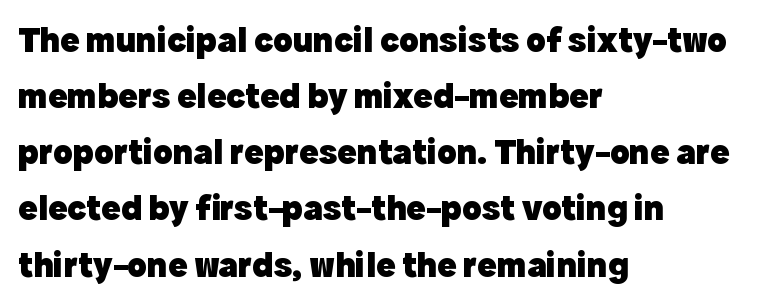
Typographically, this falls in the sans-serif category. Is the letter spacing exaggerated? No — it looks like the ordinary default. A clean baseline with only descenders dipping below it. Summary of vertical rhythm: regular, with standard interline spacing. You could not count columns in this text — the font is proportionally spaced.
